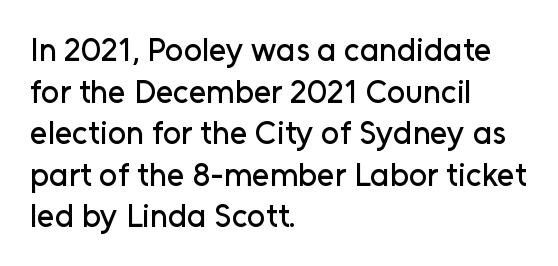
Q: Is the text italic (slanted)? A: No, it is upright.
Q: Is the typeface a serif or a sans-serif typeface? A: Sans-serif.
Q: Is the text underlined? A: No.
Q: How is the paragraph aligned? A: Left-aligned.
Q: Is the spacing between letters normal or unusually wide? A: Normal.
Q: Is the spacing between lines tight, normal or loose? A: Normal.
Q: Width (condensed, normal, or wide)? A: Normal.
Q: Stroke contrast? A: Low.
Q: x-height? A: Medium.
Q: Monospaced? A: No.
